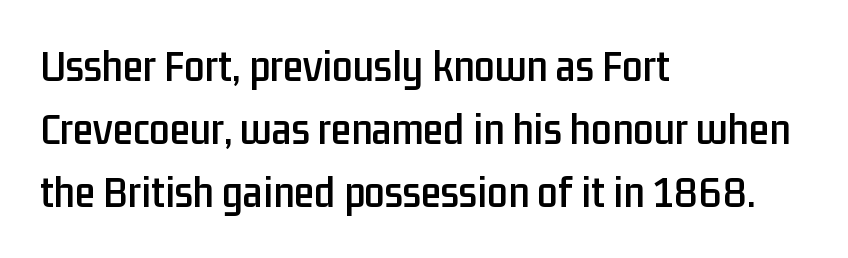
The image shows 46 px condensed sans-serif type, upright; set left-aligned, normal line spacing (1.37x), normal letter spacing, not underlined; low stroke contrast and a medium x-height.
